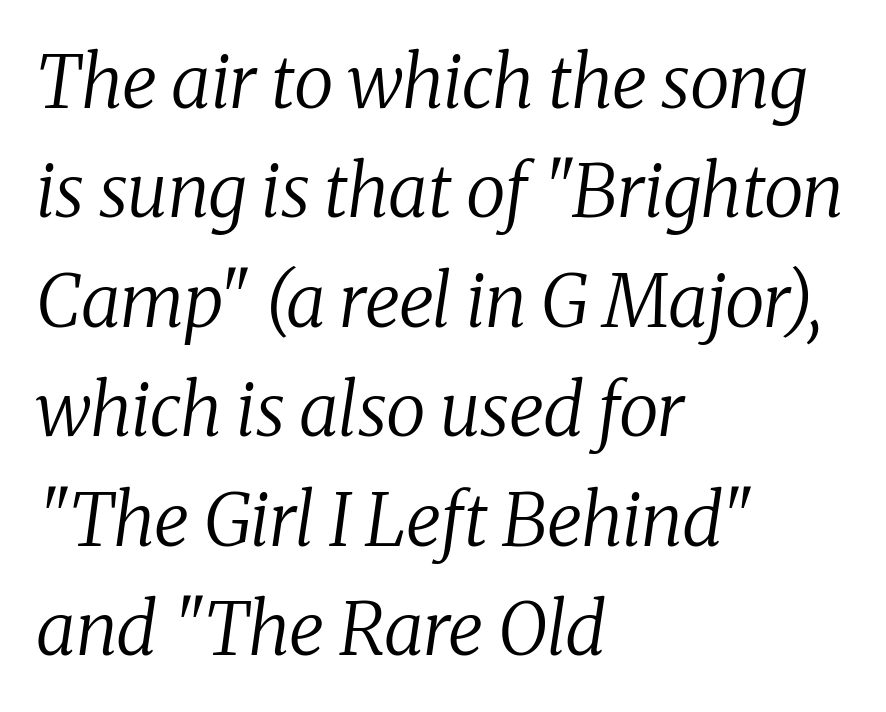
Q: Is the text bold? A: No.
Q: Is the text italic (slanted)? A: Yes, it leans right by about 8 degrees.
Q: Is the typeface a serif or a sans-serif typeface? A: Serif.
Q: Is the text underlined? A: No.
Q: How is the paragraph aligned? A: Left-aligned.
Q: Is the spacing between letters normal or unusually wide? A: Normal.
Q: Is the spacing between lines tight, normal or loose? A: Normal.
Q: Width (condensed, normal, or wide)? A: Normal.
Q: Stroke contrast? A: Medium.
Q: x-height? A: Medium.
Q: Monospaced? A: No.
